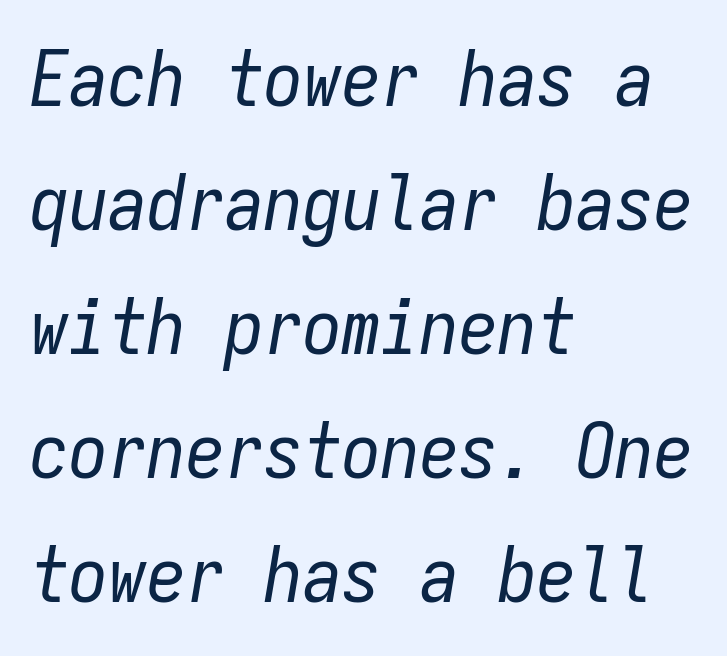
{"italic": "yes", "lean": "right", "slant_degrees": 9, "bold": "no", "weight": "regular", "width": "condensed", "stroke_contrast": "low", "x_height": "medium", "monospaced": "yes", "underline": "no", "align": "left", "line_spacing": "normal", "line_spacing_ratio": 1.59, "letter_spacing": "normal", "letter_spacing_em": 0.0, "glyph_px": 78}
